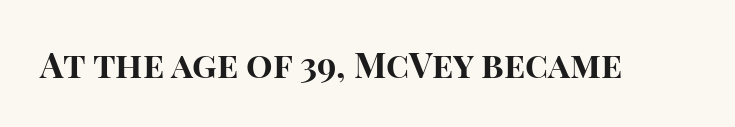
Q: Is the text bold? A: Yes.
Q: Is the text italic (slanted)? A: No, it is upright.
Q: Is the typeface a serif or a sans-serif typeface? A: Sans-serif.
Q: Is the text underlined? A: No.
Q: Is the spacing between letters normal or unusually wide? A: Normal.
Q: Width (condensed, normal, or wide)? A: Normal.
Q: Stroke contrast? A: High.
Q: x-height? A: Large.
Q: Monospaced? A: No.
